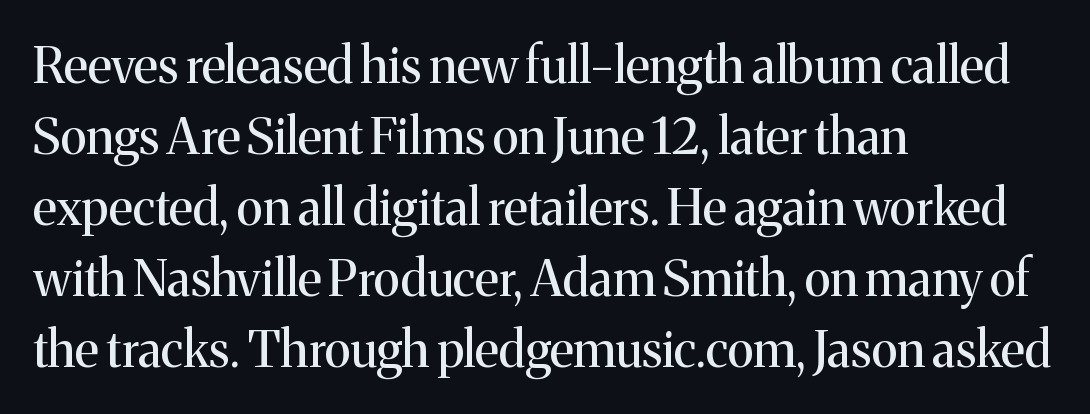
Q: Is the text bold? A: No.
Q: Is the text italic (slanted)? A: No, it is upright.
Q: Is the typeface a serif or a sans-serif typeface? A: Serif.
Q: Is the text underlined? A: No.
Q: How is the paragraph aligned? A: Left-aligned.
Q: Is the spacing between letters normal or unusually wide? A: Normal.
Q: Is the spacing between lines tight, normal or loose? A: Normal.
Q: Width (condensed, normal, or wide)? A: Normal.
Q: Stroke contrast? A: Medium.
Q: x-height? A: Medium.
Q: Monospaced? A: No.
